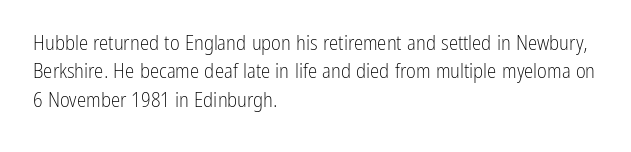
The image shows 21 px text type, upright; set left-aligned, normal line spacing (1.35x), normal letter spacing, not underlined.
